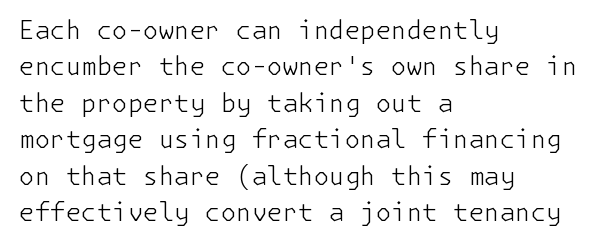
Q: Is the text bold? A: No.
Q: Is the text italic (slanted)? A: No, it is upright.
Q: Is the text underlined? A: No.
Q: How is the paragraph aligned? A: Left-aligned.
Q: Is the spacing between letters normal or unusually wide? A: Normal.
Q: Is the spacing between lines tight, normal or loose? A: Normal.
